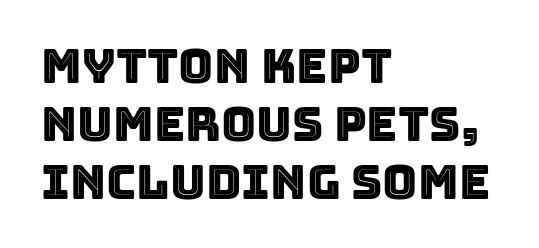
Q: Is the text italic (slanted)? A: No, it is upright.
Q: Is the text underlined? A: No.
Q: How is the paragraph aligned? A: Left-aligned.
Q: Is the spacing between letters normal or unusually wide? A: Normal.
Q: Width (condensed, normal, or wide)? A: Normal.
Q: x-height? A: Large.
Q: Monospaced? A: No.
